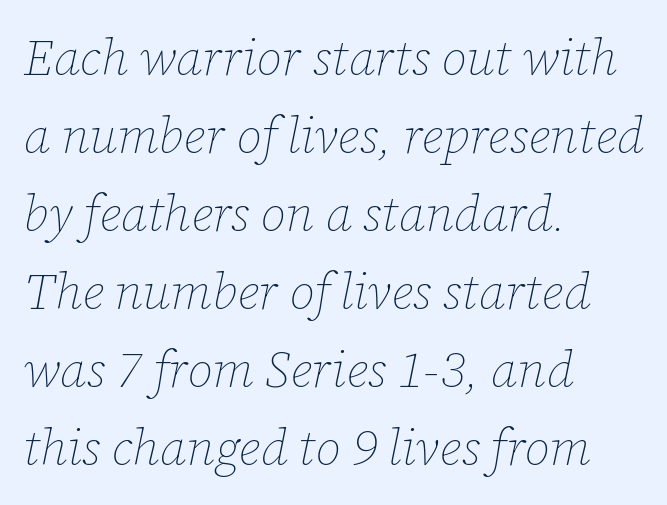
Horizontally, the lines are justified to the leading edge only. Bare-footed words on every line. The rendering uses natural spacing where letterforms have individual widths. Heft: none added — not bold.
